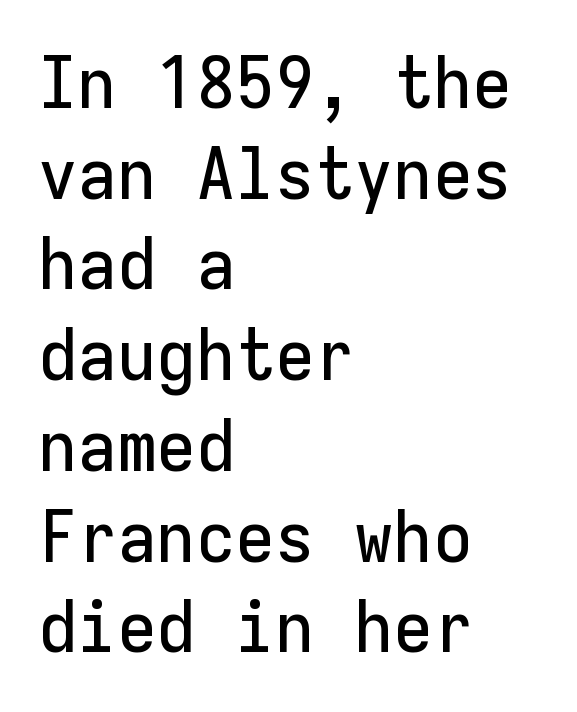
Between one letter and the next there's only the usual sliver of space. This rendering uses left alignment, leaving the right contour irregular. Every stem runs plumb, perpendicular to the baseline. Is this a fixed-width face? Yes — each glyph sits in an identical cell. A normal amount of white space separates one row of letters from the next.
